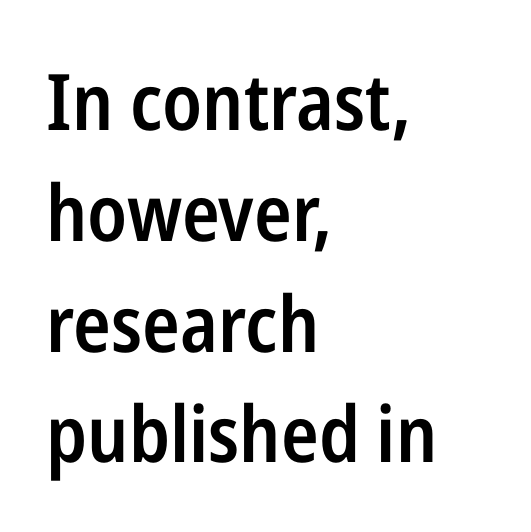
The lettering stays uniformly vertical, giving the passage a roman look. One-word summary of the alignment: left. Is the type bold? Partly — it's a semibold, heavier than regular but not fully bold. The type is set solid horizontally, with unmodified tracking.
